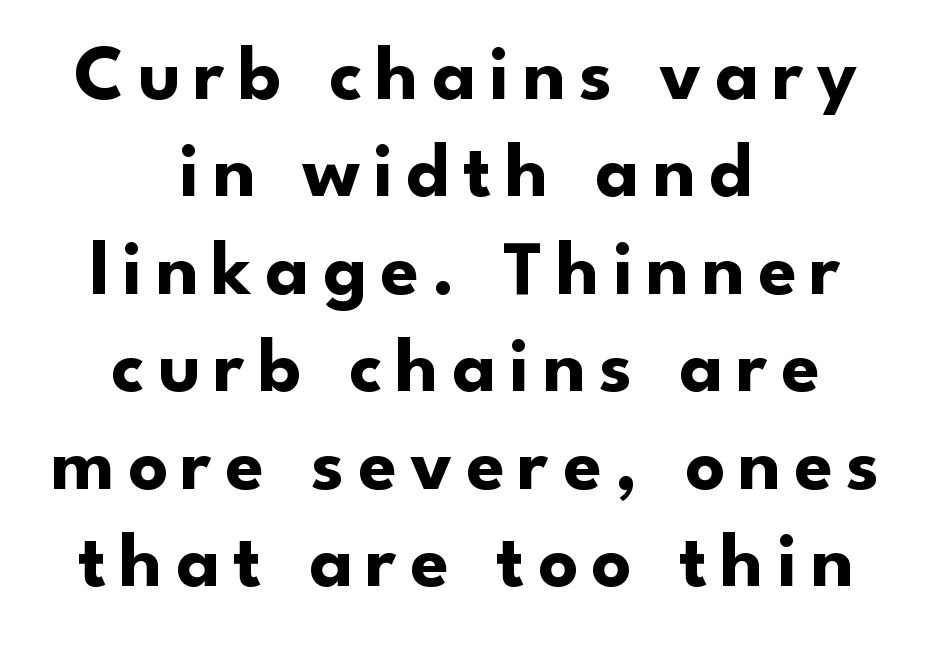
The lines are quadded center. Regular leading. Clear beneath every line of the passage. You could not count columns in this text — the font is proportionally spaced. Examine the stroke ends and you'll find no serifs. Vertical strokes here are truly vertical.
